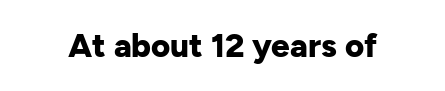
{"serif": "no", "italic": "no", "bold": "yes", "weight": "bold", "width": "normal", "stroke_contrast": "low", "x_height": "medium", "monospaced": "no", "underline": "no", "letter_spacing": "normal", "letter_spacing_em": 0.0, "glyph_px": 33}
